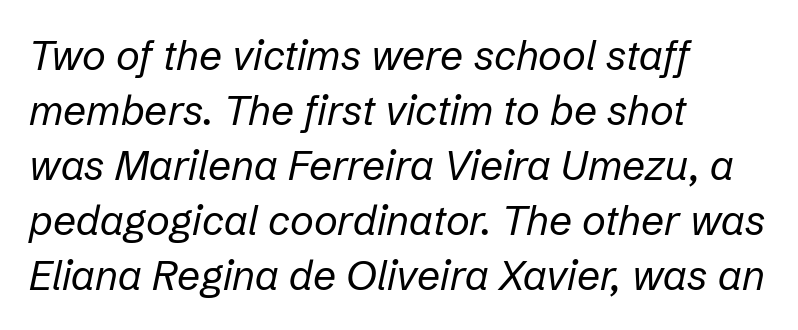
The image shows 41 px regular-weight type, italic (leaning right); set left-aligned, normal line spacing (1.34x), normal letter spacing, not underlined; low stroke contrast and a medium x-height.
